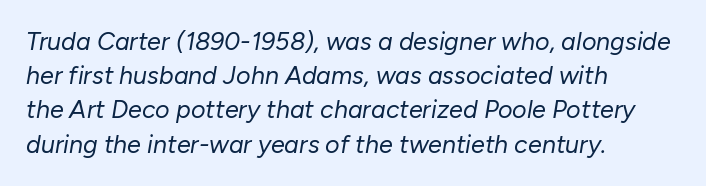
Vertical stems look standard width or narrower in stroke. Does the copy run flush right? No — it runs flush left. If you drew a line through each stem, it would be angled. Clear beneath every line of the passage. Leading: standard. Inter-character spacing is left at the font's built-in metrics.
